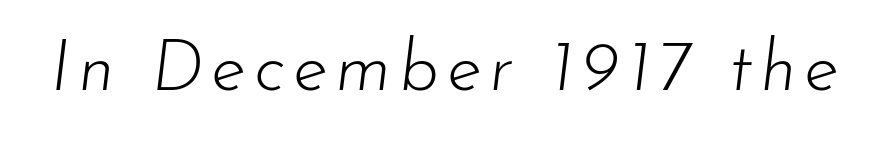
{"italic": "yes", "lean": "right", "slant_degrees": 7, "bold": "no", "weight": "light", "width": "normal", "stroke_contrast": "low", "x_height": "small", "monospaced": "no", "underline": "no", "glyph_px": 71}
